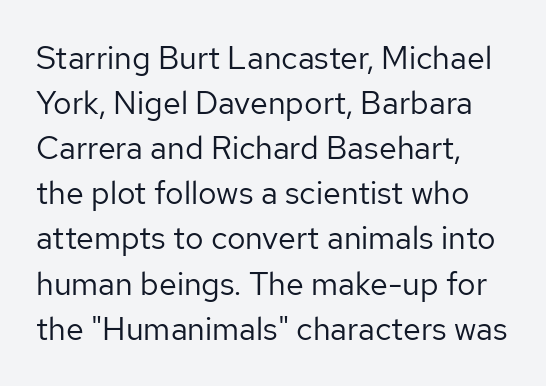
Letters have the restrained weight of plain body copy at most. The passage shown is typed in a proportional face where columns would drift. Line spacing here is normal. Short note: letters normally spaced. Underlining? Definitely not there.
